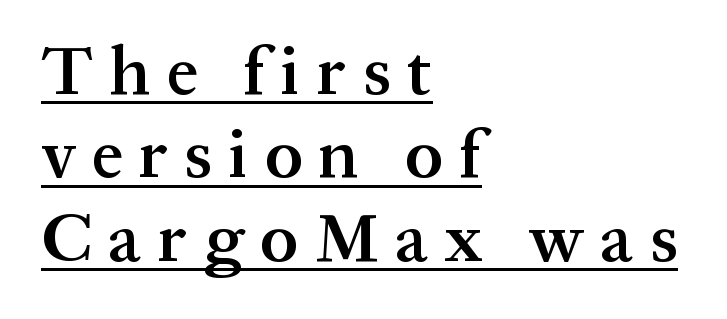
The image shows 69 px semibold serif type, upright; set left-aligned, line spacing 1.21x, unusually wide letter spacing (+0.24 em), underlined; medium stroke contrast and a medium x-height.
